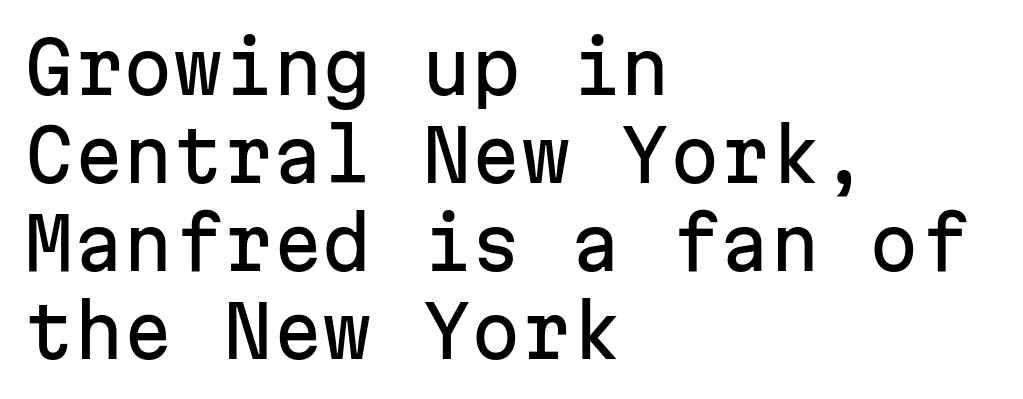
Note the uniform advance width — an 'i' takes as much space as an 'm'. The foot of each line stays bare and open. It's the straight-up-and-down kind of type. The rendering keeps characters at their native spacing. Type style note: lacks serifs.
